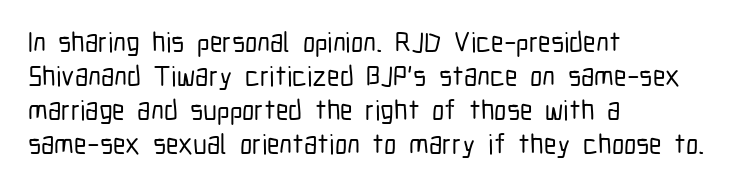
This rendering employs a face without finishing strokes, i.e., a sans-serif. Notice how the passage keeps a crisp vertical edge on the left only. Descenders hang freely into open space. The letterforms sit shoulder to shoulder at normal distance. Is this a fixed-width face? No — the glyphs have proportional, varying widths.
